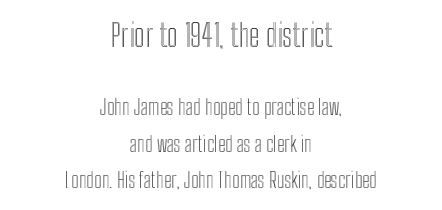
{"italic": "no", "width": "condensed", "x_height": "medium", "monospaced": "no", "underline": "no", "align": "center", "line_spacing_ratio": 1.73, "letter_spacing": "normal", "letter_spacing_em": 0.0, "larger_block": "first", "size_ratio": 1.48, "glyph_px": 31}
